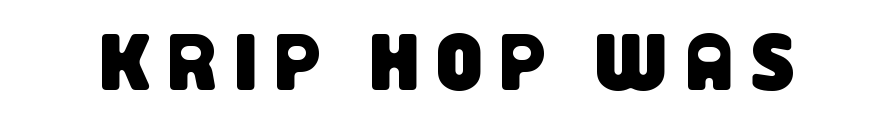
The image shows 80 px condensed sans-serif type; set unusually wide letter spacing (+0.22 em), not underlined; low stroke contrast and a large x-height.
